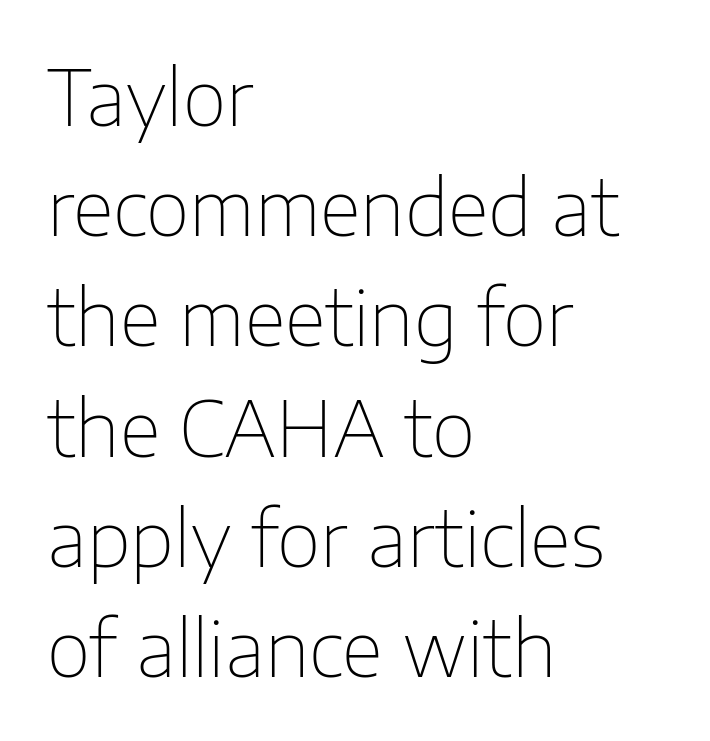
The image shows 76 px thin sans-serif type, upright; set left-aligned, normal line spacing (1.45x), normal letter spacing, not underlined; low stroke contrast and a medium x-height.
